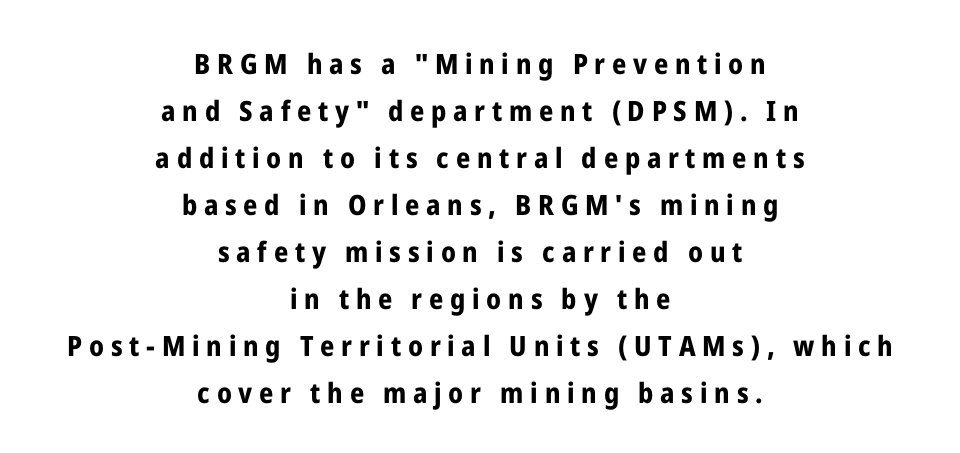
{"serif": "no", "italic": "no", "bold": "yes", "weight": "bold", "width": "condensed", "stroke_contrast": "low", "x_height": "medium", "monospaced": "no", "underline": "no", "align": "center", "line_spacing": "normal", "line_spacing_ratio": 1.68, "letter_spacing": "wide", "letter_spacing_em": 0.24, "glyph_px": 28}
